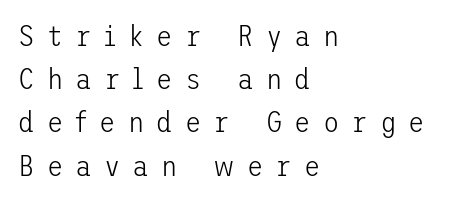
Q: Is the text bold? A: No.
Q: Is the text italic (slanted)? A: No, it is upright.
Q: Is the typeface a serif or a sans-serif typeface? A: Sans-serif.
Q: Is the text underlined? A: No.
Q: How is the paragraph aligned? A: Left-aligned.
Q: Is the spacing between letters normal or unusually wide? A: Unusually wide.
Q: Is the spacing between lines tight, normal or loose? A: Normal.
Q: Width (condensed, normal, or wide)? A: Normal.
Q: Stroke contrast? A: Low.
Q: x-height? A: Medium.
